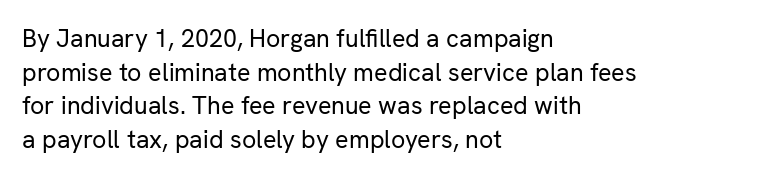
Q: Is the text bold? A: No.
Q: Is the text italic (slanted)? A: No, it is upright.
Q: Is the text underlined? A: No.
Q: How is the paragraph aligned? A: Left-aligned.
Q: Is the spacing between letters normal or unusually wide? A: Normal.
Q: Is the spacing between lines tight, normal or loose? A: Normal.
